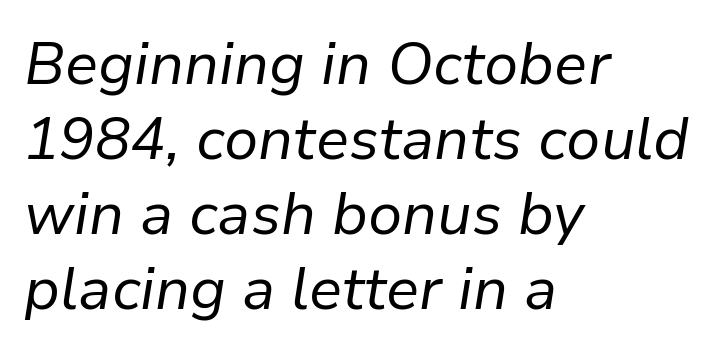
The image shows 59 px regular-weight type, italic (leaning right); set left-aligned, normal line spacing (1.27x), normal letter spacing, not underlined; low stroke contrast and a medium x-height.
